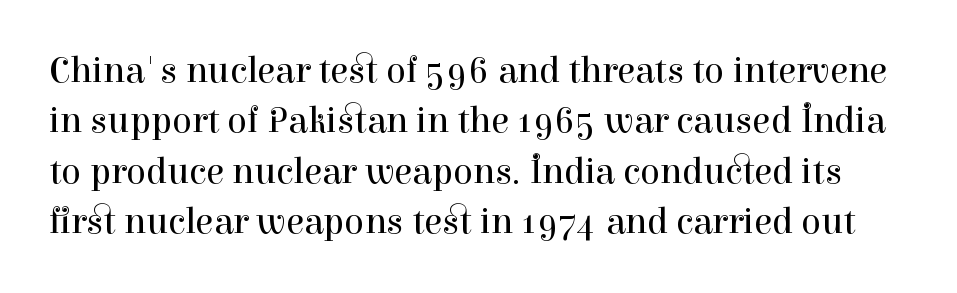
Q: Is the text bold? A: No.
Q: Is the text italic (slanted)? A: No, it is upright.
Q: Is the typeface a serif or a sans-serif typeface? A: Serif.
Q: Is the text underlined? A: No.
Q: Is the spacing between letters normal or unusually wide? A: Normal.
Q: Is the spacing between lines tight, normal or loose? A: Normal.
Q: Width (condensed, normal, or wide)? A: Normal.
Q: Stroke contrast? A: High.
Q: x-height? A: Medium.
Q: Monospaced? A: No.
